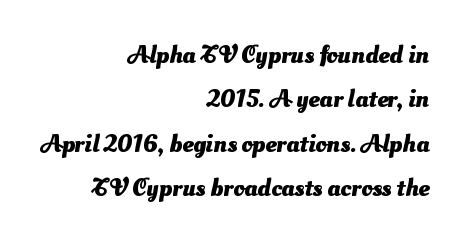
Q: Is the text bold? A: Yes.
Q: Is the text underlined? A: No.
Q: How is the paragraph aligned? A: Right-aligned.
Q: Is the spacing between letters normal or unusually wide? A: Normal.
